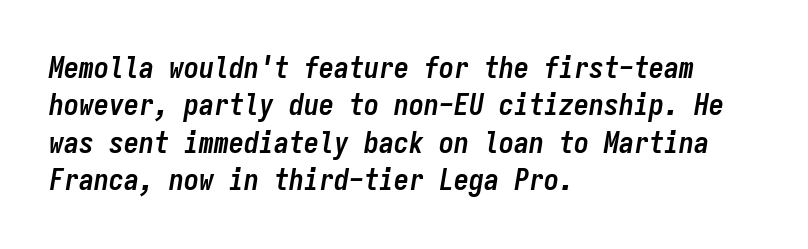
{"italic": "yes", "lean": "right", "slant_degrees": 9, "bold": "yes", "weight": "semibold", "width": "condensed", "stroke_contrast": "low", "x_height": "medium", "monospaced": "yes", "underline": "no", "align": "left", "line_spacing": "normal", "line_spacing_ratio": 1.25, "letter_spacing": "normal", "letter_spacing_em": 0.0, "glyph_px": 30}
